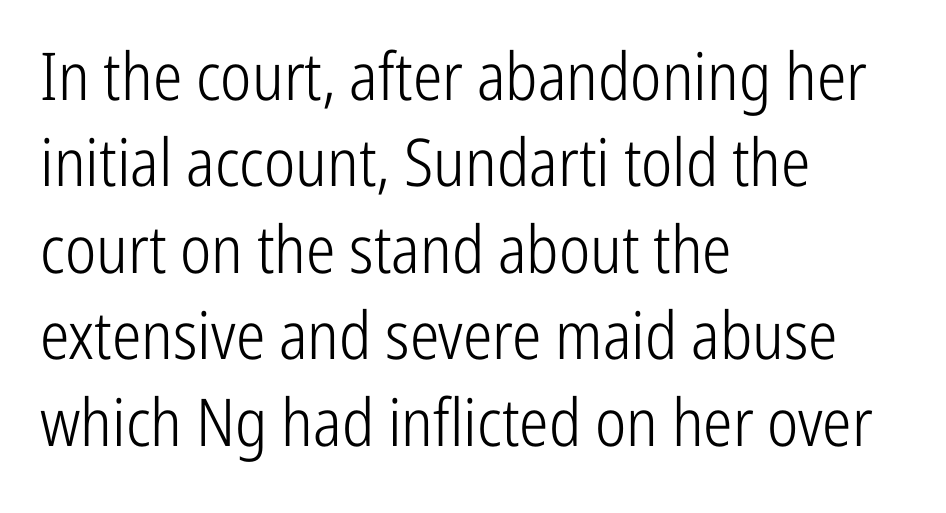
{"serif": "no", "italic": "no", "bold": "no", "weight": "light", "width": "condensed", "stroke_contrast": "low", "x_height": "medium", "monospaced": "no", "underline": "no", "align": "left", "line_spacing": "normal", "line_spacing_ratio": 1.31, "letter_spacing": "normal", "letter_spacing_em": 0.0, "glyph_px": 66}
